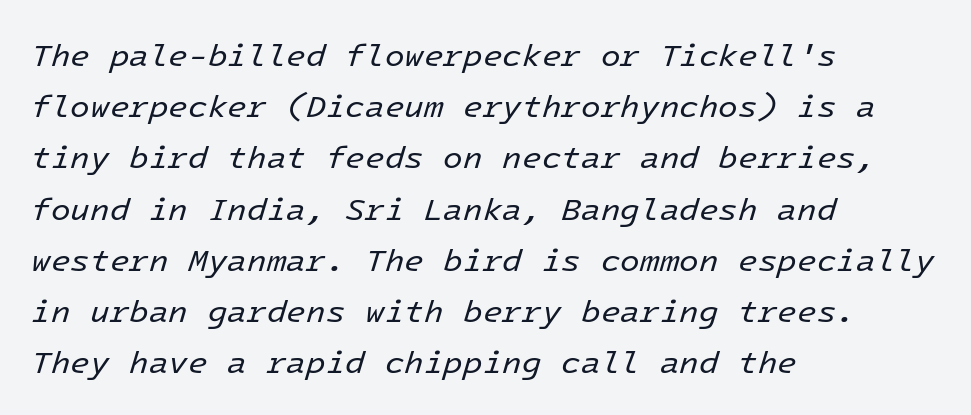
{"italic": "yes", "lean": "right", "slant_degrees": 16, "bold": "no", "weight": "regular", "width": "normal", "stroke_contrast": "low", "x_height": "medium", "underline": "no", "align": "left", "line_spacing": "normal", "line_spacing_ratio": 1.6, "letter_spacing": "normal", "letter_spacing_em": 0.0, "glyph_px": 32}
